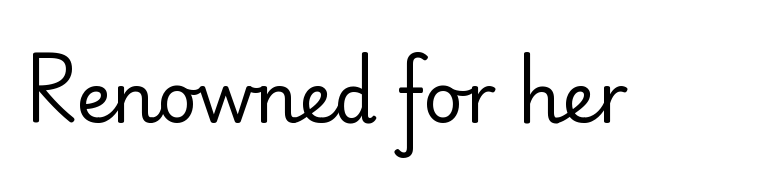
The image shows 69 px regular-weight sans-serif type, upright; set normal letter spacing, not underlined; low stroke contrast and a small x-height.
